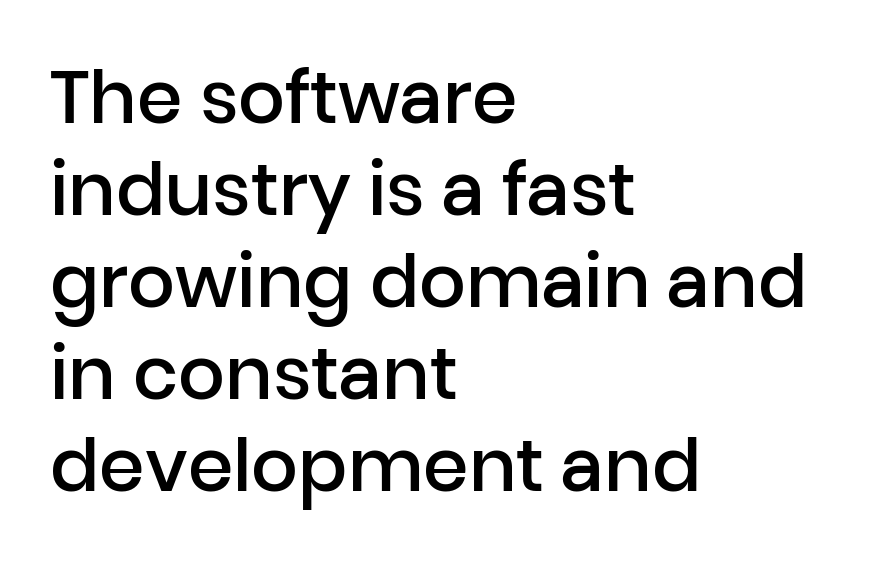
The image shows 73 px semibold sans-serif type, upright; set left-aligned, normal line spacing (1.26x), normal letter spacing, not underlined; low stroke contrast and a medium x-height.
